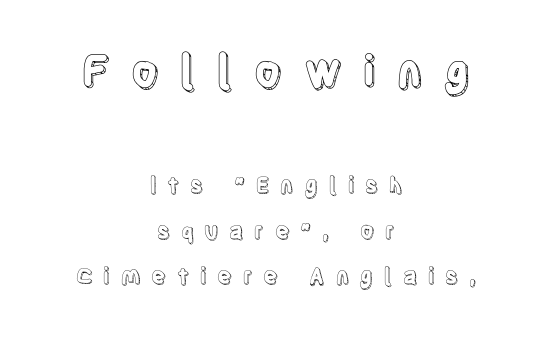
The image shows 43 px condensed type, upright; set centered, loose line spacing (2.08x), unusually wide letter spacing (+0.48 em), not underlined; the first (top) block is 1.95x larger; a large x-height.
